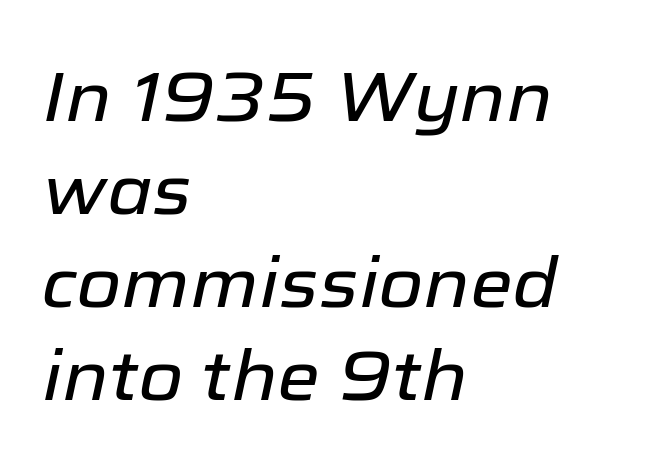
The image shows 69 px text type, italic (leaning right); set left-aligned, normal line spacing (1.35x), normal letter spacing, not underlined; low stroke contrast and a medium x-height.
